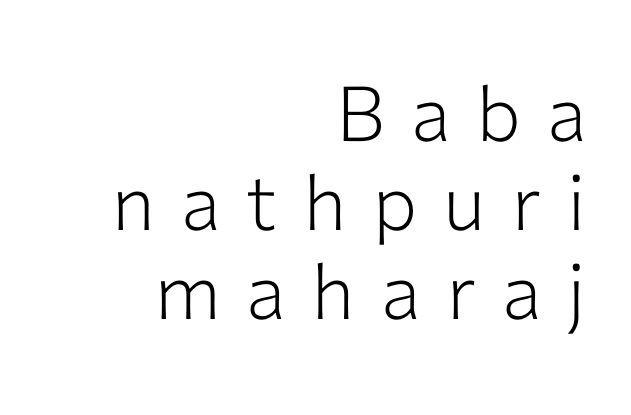
{"serif": "no", "italic": "no", "bold": "no", "weight": "light", "width": "normal", "stroke_contrast": "low", "x_height": "medium", "monospaced": "no", "underline": "no", "align": "right", "line_spacing_ratio": 1.17, "letter_spacing": "wide", "letter_spacing_em": 0.34, "glyph_px": 76}
